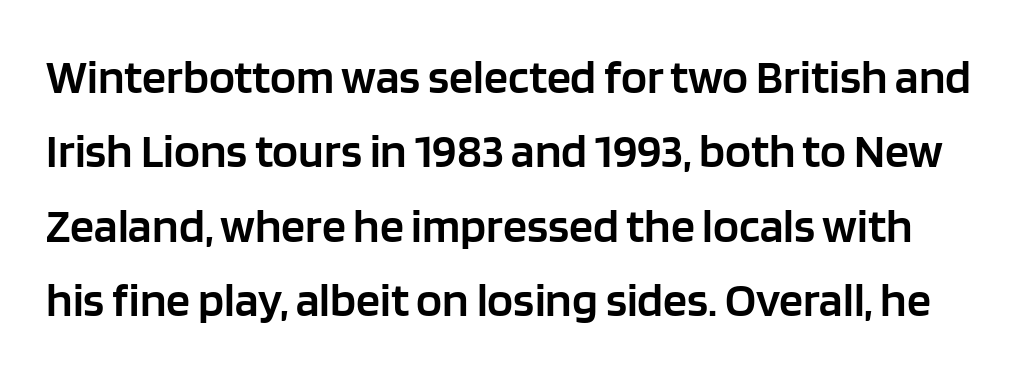
{"serif": "no", "italic": "no", "bold": "semi", "weight": "semibold", "width": "normal", "stroke_contrast": "low", "x_height": "large", "monospaced": "no", "underline": "no", "line_spacing": "normal", "line_spacing_ratio": 1.55, "letter_spacing": "normal", "letter_spacing_em": 0.0, "glyph_px": 48}
